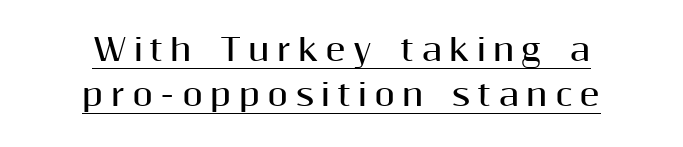
{"serif": "no", "italic": "no", "bold": "yes", "weight": "bold", "width": "normal", "stroke_contrast": "medium", "x_height": "medium", "monospaced": "no", "underline": "yes", "align": "center", "line_spacing": "normal", "line_spacing_ratio": 1.51, "letter_spacing": "wide", "letter_spacing_em": 0.24, "glyph_px": 30}
